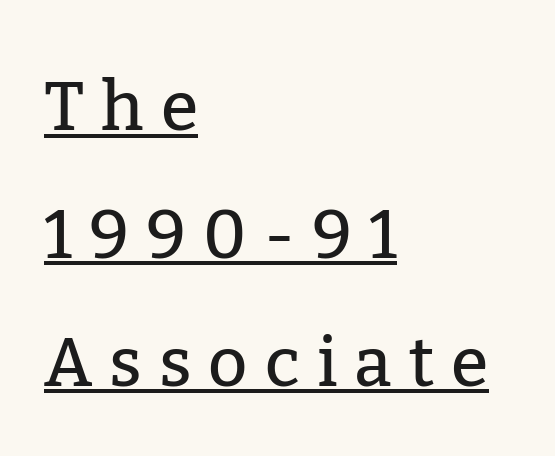
Q: Is the text italic (slanted)? A: No, it is upright.
Q: Is the typeface a serif or a sans-serif typeface? A: Serif.
Q: Is the text underlined? A: Yes.
Q: How is the paragraph aligned? A: Left-aligned.
Q: Is the spacing between letters normal or unusually wide? A: Unusually wide.
Q: Width (condensed, normal, or wide)? A: Normal.
Q: Stroke contrast? A: Low.
Q: x-height? A: Medium.
Q: Monospaced? A: No.
